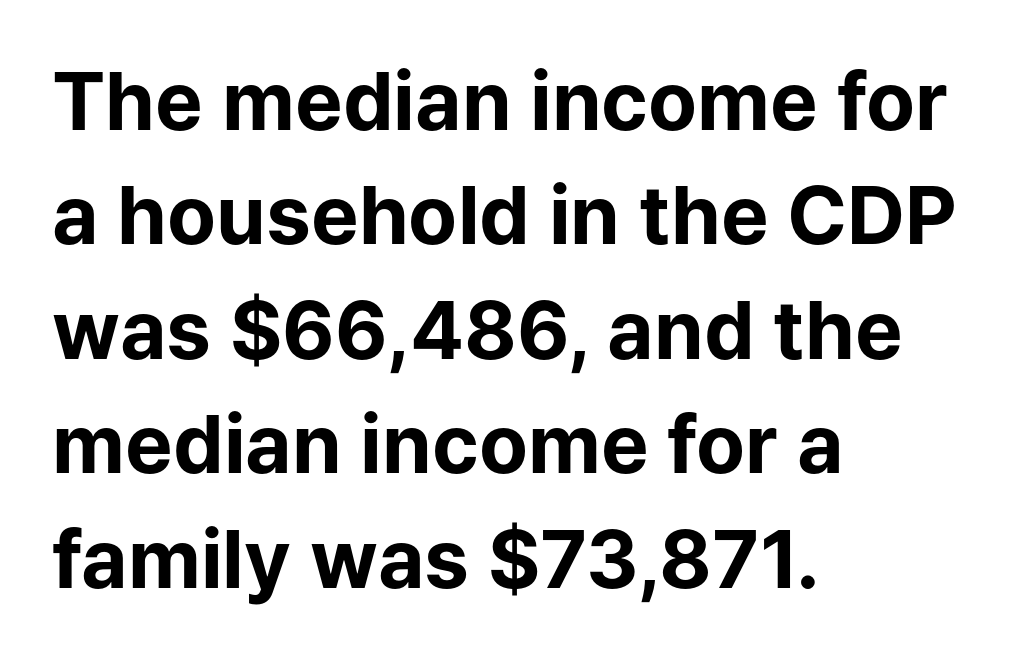
Stroke terminals: plain, sans-serif. Students, note that the glyphs here touch the page at normal intervals. The paragraph has a hard left edge and a soft right edge. Rows of type keep a routine distance in the vertical direction. A typesetter would call this proportional, since set widths differ per character. Underlining? Definitely not there.
